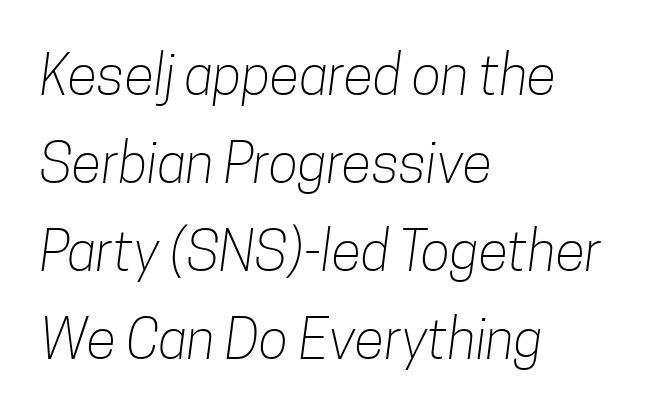
{"serif": "no", "bold": "no", "weight": "light", "width": "condensed", "stroke_contrast": "low", "x_height": "medium", "monospaced": "no", "underline": "no", "align": "left", "line_spacing": "normal", "line_spacing_ratio": 1.6, "letter_spacing": "normal", "letter_spacing_em": 0.0, "glyph_px": 55}
